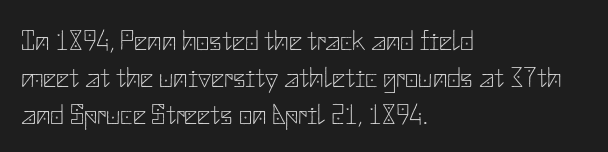
Each line starts at the same left margin while the right side varies. Does extra space separate the letters? No, they use regular spacing. This sample uses an upright cut, with every glyph sitting square on the baseline. Quick note: underline off. The rows are spaced the way most documents space them.
